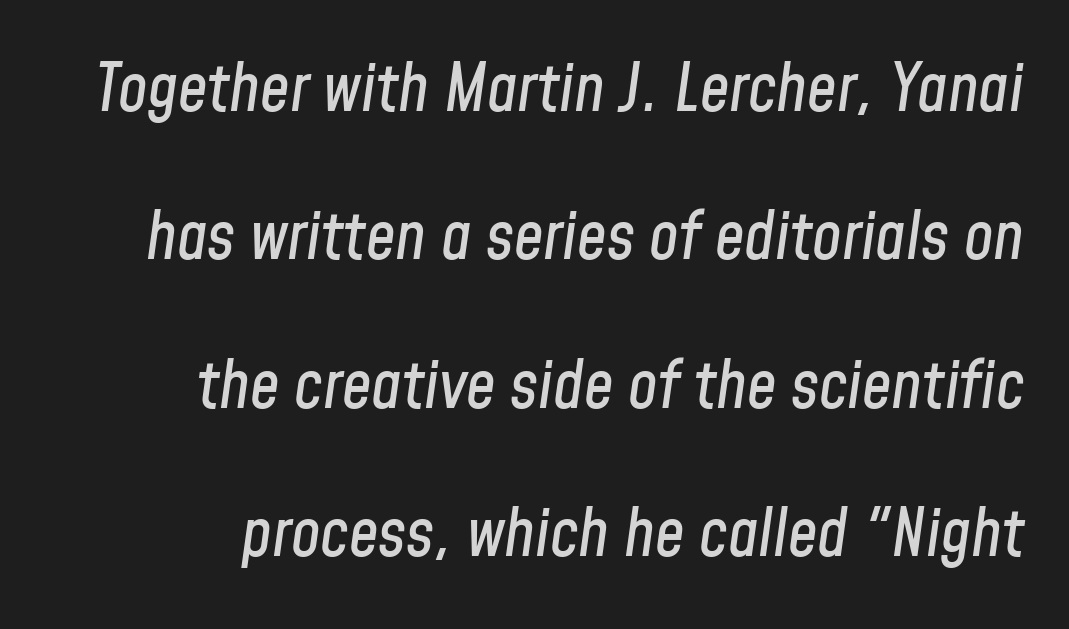
The image shows 66 px condensed type, italic (leaning right); set right-aligned, loose line spacing (2.25x), normal letter spacing, not underlined; low stroke contrast and a medium x-height.
